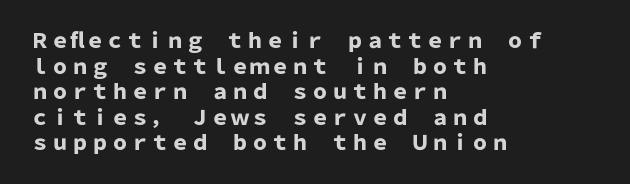
The letters stand straight up with perfectly vertical stems. The space directly below the letters is spotless. Letter spacing: default. Bold? Absolutely — the strokes are thick and heavy. The leading is moderate, giving the passage an even texture. The lines in this sample share a left origin and differ only in where they stop.
